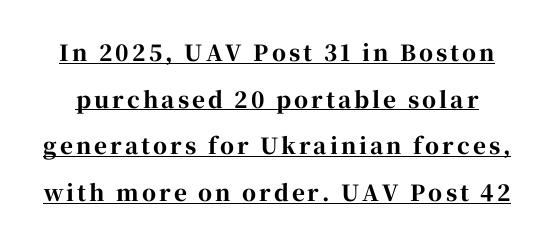
Q: Is the text bold? A: Yes.
Q: Is the text italic (slanted)? A: No, it is upright.
Q: Is the text underlined? A: Yes.
Q: Is the spacing between lines tight, normal or loose? A: Loose.
